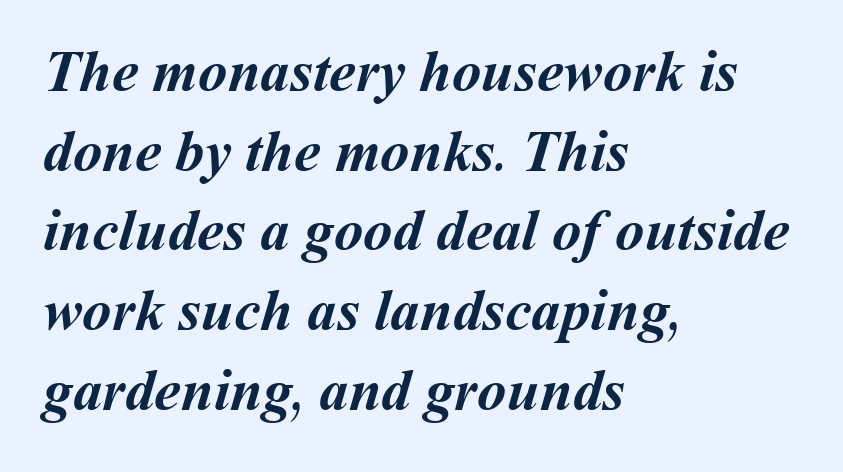
Q: Is the text bold? A: Yes.
Q: Is the text underlined? A: No.
Q: How is the paragraph aligned? A: Left-aligned.
Q: Is the spacing between letters normal or unusually wide? A: Normal.
Q: Is the spacing between lines tight, normal or loose? A: Normal.
Q: Width (condensed, normal, or wide)? A: Normal.
Q: Stroke contrast? A: Medium.
Q: x-height? A: Medium.
Q: Monospaced? A: No.
